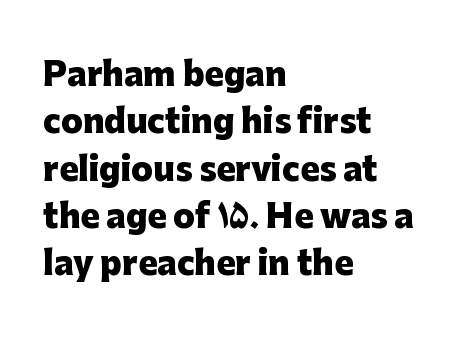
Does extra space separate the letters? No, they use regular spacing. If you drew a line through each stem, it would be perfectly vertical. The font is running at its bold setting. The rendering shows plain stroke endings on the letterforms — a sans-serif design. Is there much room between lines? A standard amount, neither cramped nor airy.
